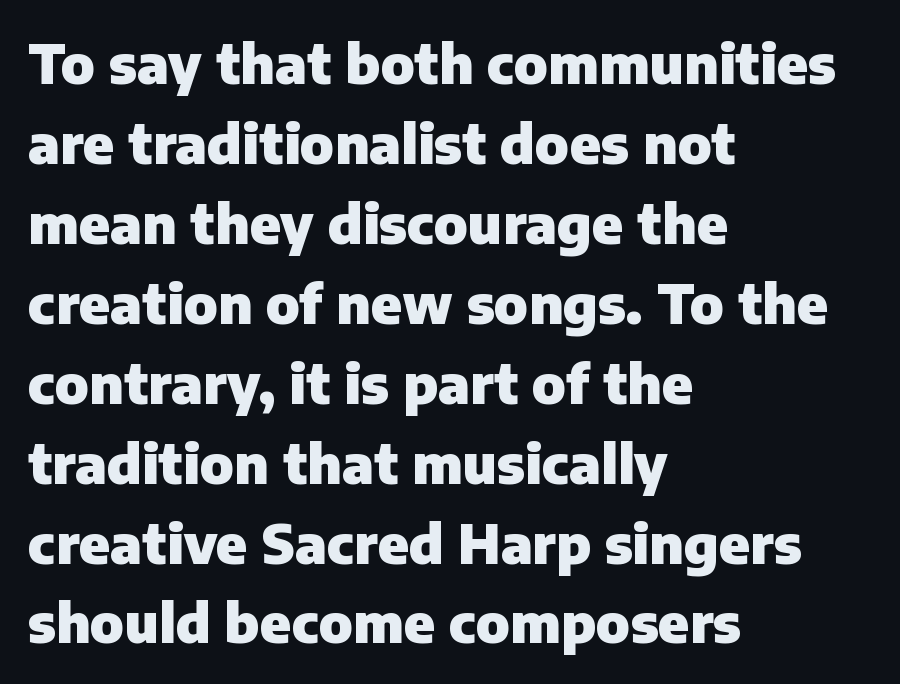
{"serif": "no", "italic": "no", "bold": "yes", "weight": "heavy", "width": "normal", "stroke_contrast": "low", "x_height": "medium", "monospaced": "no", "underline": "no", "align": "left", "line_spacing": "normal", "line_spacing_ratio": 1.48, "letter_spacing": "normal", "letter_spacing_em": 0.0, "glyph_px": 54}
